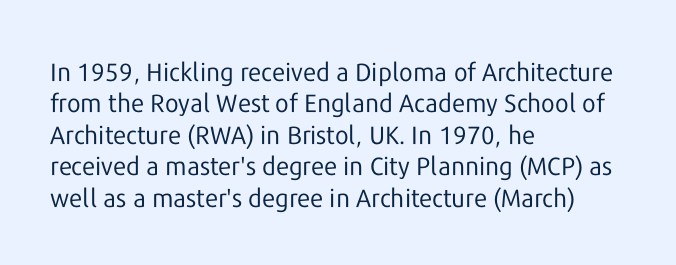
{"italic": "no", "bold": "no", "underline": "no", "align": "left", "line_spacing": "normal", "line_spacing_ratio": 1.26, "letter_spacing": "normal", "letter_spacing_em": 0.0, "glyph_px": 25}
